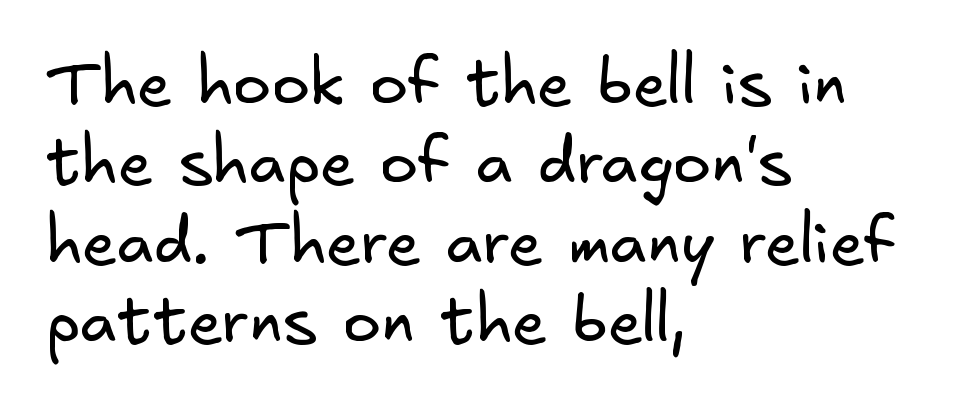
The image shows 64 px regular-weight sans-serif type; set left-aligned, line spacing 1.24x, normal letter spacing, not underlined; low stroke contrast and a small x-height.
